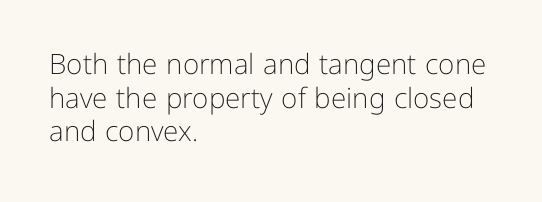
The image shows 28 px light sans-serif type, upright; set left-aligned, line spacing 1.2x, normal letter spacing, not underlined; low stroke contrast and a medium x-height.
